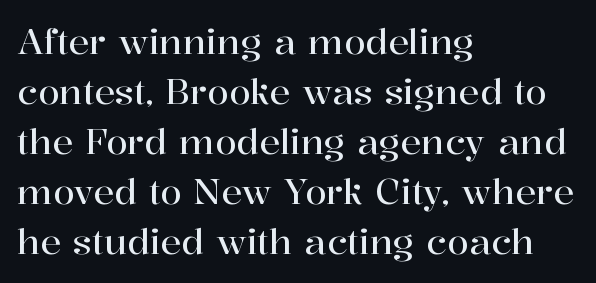
The image shows 35 px serif type, upright; set left-aligned, normal line spacing (1.43x), normal letter spacing, not underlined; high stroke contrast and a medium x-height.
